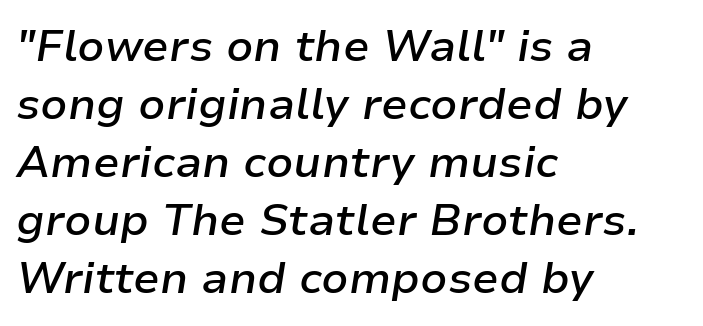
The image shows 44 px semibold type, italic (leaning right); set left-aligned, normal line spacing (1.32x), normal letter spacing, not underlined; low stroke contrast and a medium x-height.
